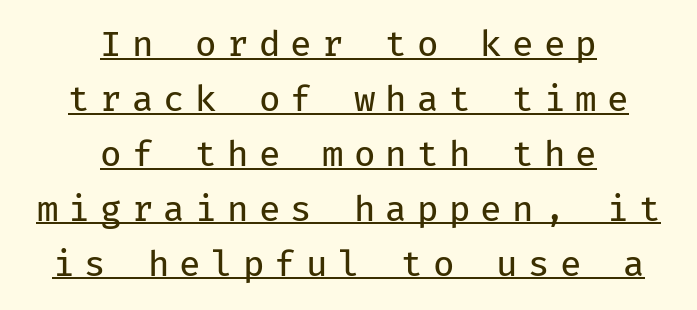
{"serif": "no", "italic": "no", "bold": "no", "weight": "regular", "width": "normal", "stroke_contrast": "low", "x_height": "medium", "monospaced": "yes", "underline": "yes", "align": "center", "line_spacing": "normal", "line_spacing_ratio": 1.57, "letter_spacing": "wide", "letter_spacing_em": 0.29, "glyph_px": 35}
